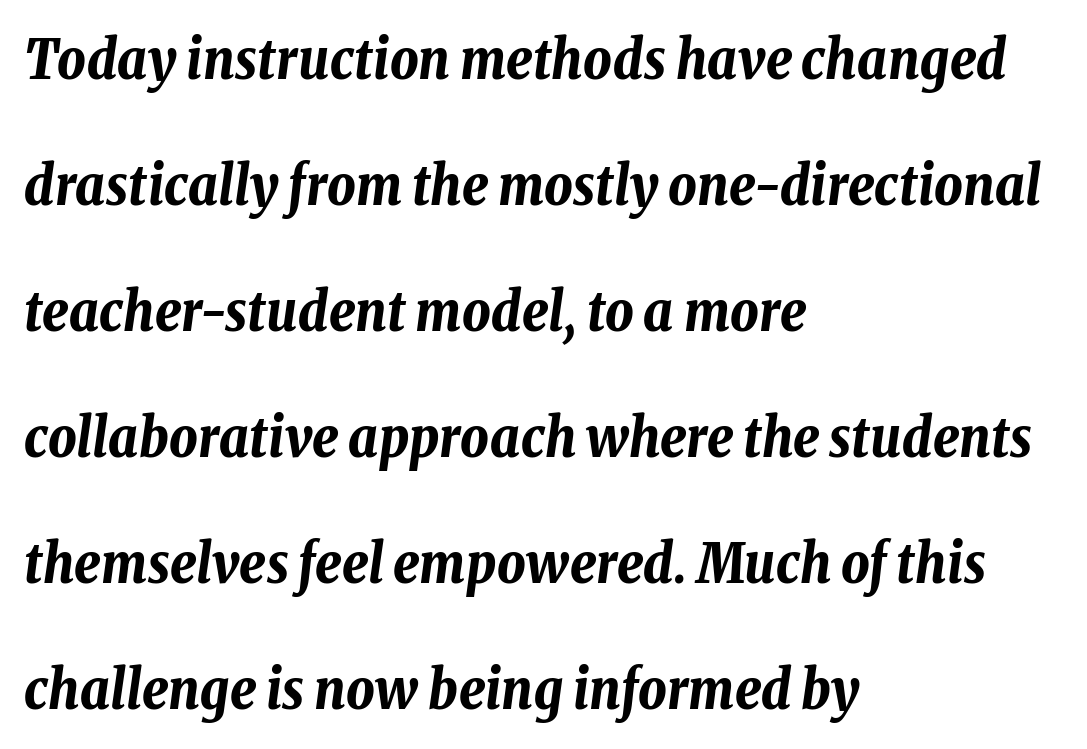
The image shows 55 px bold, condensed type, italic (leaning right); set left-aligned, loose line spacing (2.29x), normal letter spacing, not underlined; low stroke contrast and a medium x-height.
